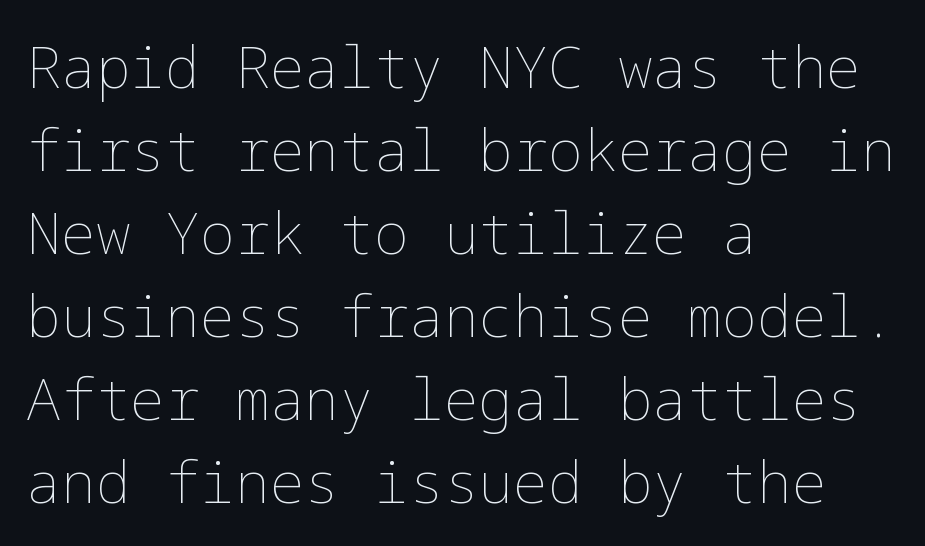
Q: Is the text bold? A: No.
Q: Is the text italic (slanted)? A: No, it is upright.
Q: Is the text underlined? A: No.
Q: How is the paragraph aligned? A: Left-aligned.
Q: Is the spacing between letters normal or unusually wide? A: Normal.
Q: Is the spacing between lines tight, normal or loose? A: Normal.
Q: Width (condensed, normal, or wide)? A: Normal.
Q: Stroke contrast? A: Low.
Q: x-height? A: Medium.
